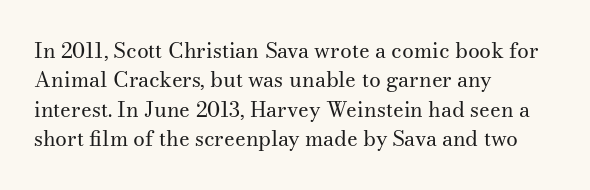
Q: Is the text bold? A: No.
Q: Is the text italic (slanted)? A: No, it is upright.
Q: Is the text underlined? A: No.
Q: How is the paragraph aligned? A: Left-aligned.
Q: Is the spacing between letters normal or unusually wide? A: Normal.
Q: Is the spacing between lines tight, normal or loose? A: Normal.
